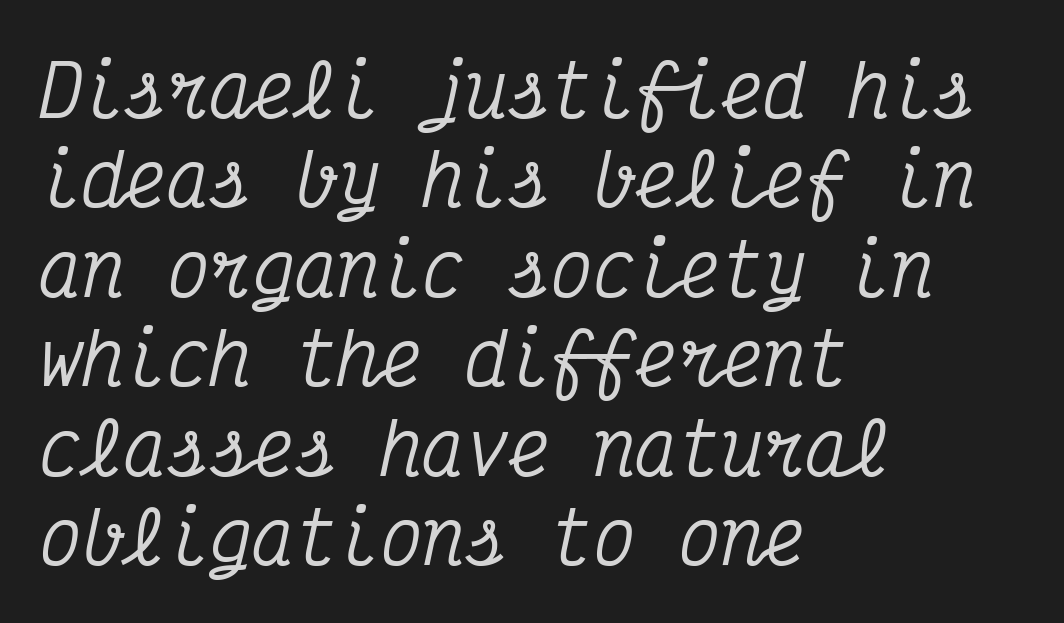
Q: Is the text italic (slanted)? A: Yes, it leans right by about 12 degrees.
Q: Is the typeface a serif or a sans-serif typeface? A: Serif.
Q: Is the text underlined? A: No.
Q: How is the paragraph aligned? A: Left-aligned.
Q: Is the spacing between letters normal or unusually wide? A: Normal.
Q: Is the spacing between lines tight, normal or loose? A: Normal.
Q: Width (condensed, normal, or wide)? A: Condensed.
Q: Stroke contrast? A: Medium.
Q: x-height? A: Medium.
Q: Monospaced? A: Yes.
